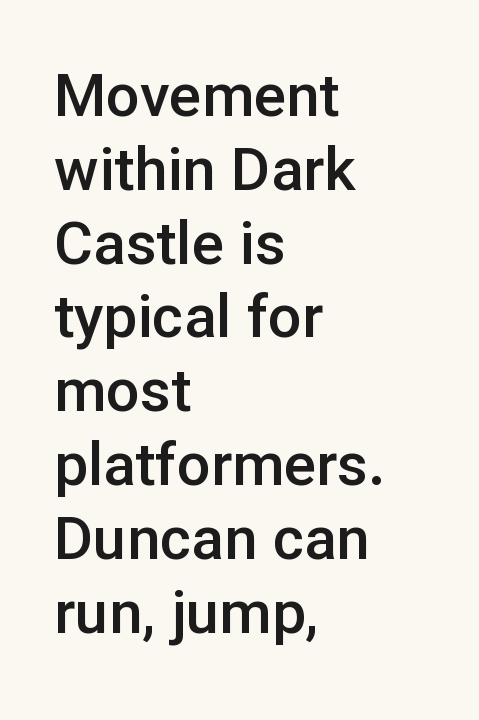
{"serif": "no", "italic": "no", "bold": "semi", "weight": "semibold", "width": "normal", "stroke_contrast": "low", "x_height": "medium", "monospaced": "no", "underline": "no", "align": "left", "line_spacing_ratio": 1.23, "letter_spacing": "normal", "letter_spacing_em": 0.0, "glyph_px": 60}
